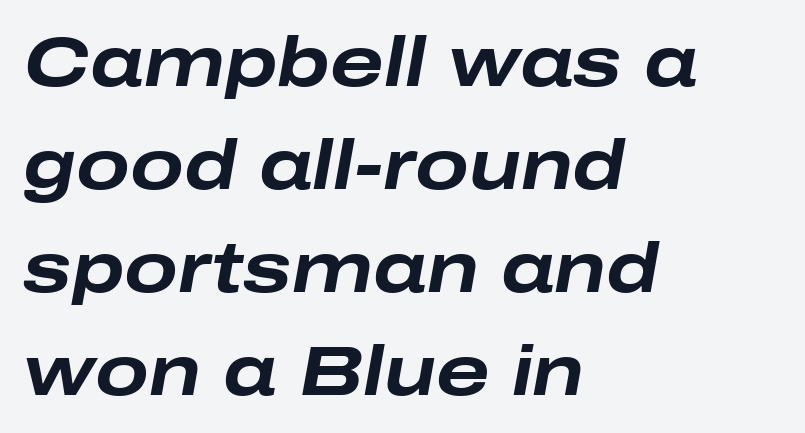
Q: Is the text bold? A: Yes.
Q: Is the text italic (slanted)? A: Yes, it leans right by about 10 degrees.
Q: Is the text underlined? A: No.
Q: How is the paragraph aligned? A: Left-aligned.
Q: Is the spacing between letters normal or unusually wide? A: Normal.
Q: Is the spacing between lines tight, normal or loose? A: Normal.
Q: Width (condensed, normal, or wide)? A: Wide.
Q: Stroke contrast? A: Low.
Q: x-height? A: Medium.
Q: Monospaced? A: No.
